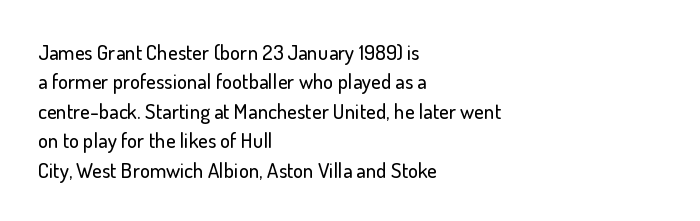
Q: Is the text italic (slanted)? A: No, it is upright.
Q: Is the text underlined? A: No.
Q: How is the paragraph aligned? A: Left-aligned.
Q: Is the spacing between letters normal or unusually wide? A: Normal.
Q: Is the spacing between lines tight, normal or loose? A: Normal.
